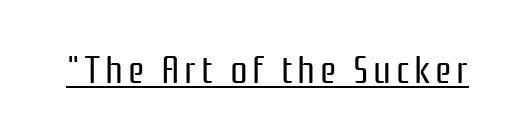
{"serif": "no", "italic": "no", "bold": "no", "weight": "regular", "width": "condensed", "stroke_contrast": "low", "x_height": "medium", "monospaced": "no", "underline": "yes", "glyph_px": 39}
